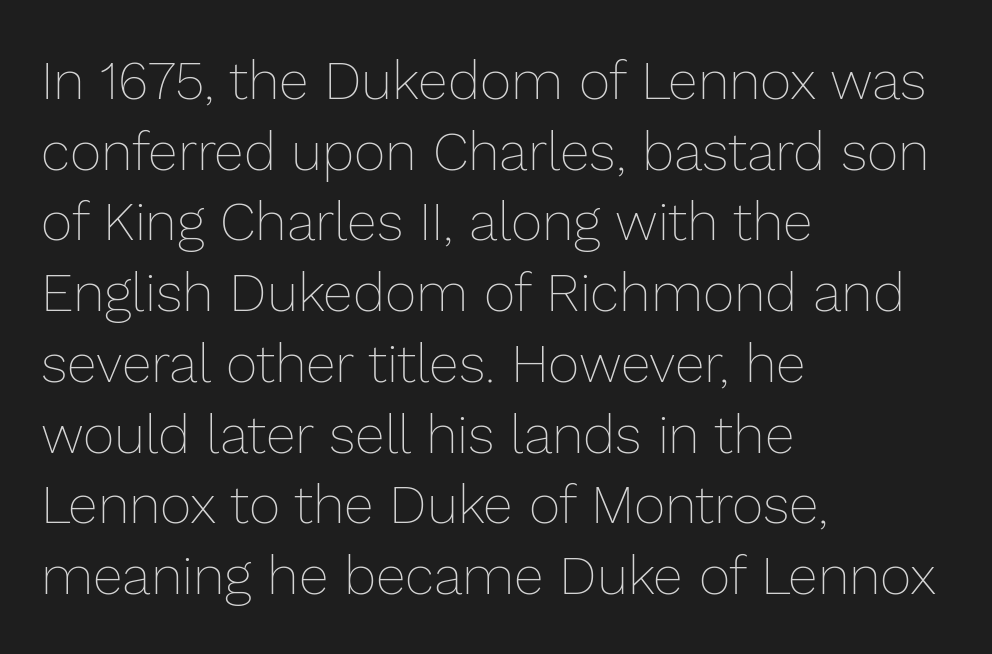
Q: Is the text bold? A: No.
Q: Is the text italic (slanted)? A: No, it is upright.
Q: Is the text underlined? A: No.
Q: How is the paragraph aligned? A: Left-aligned.
Q: Is the spacing between letters normal or unusually wide? A: Normal.
Q: Is the spacing between lines tight, normal or loose? A: Normal.
Q: Width (condensed, normal, or wide)? A: Normal.
Q: Stroke contrast? A: Low.
Q: x-height? A: Medium.
Q: Monospaced? A: No.
